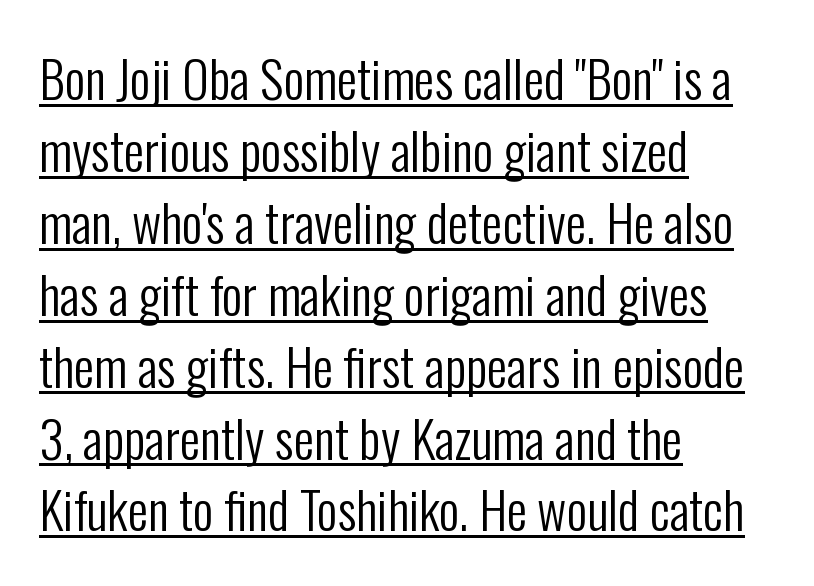
The image shows 51 px regular-weight, condensed sans-serif type, upright; set left-aligned, normal line spacing (1.41x), normal letter spacing, underlined; low stroke contrast and a medium x-height.
